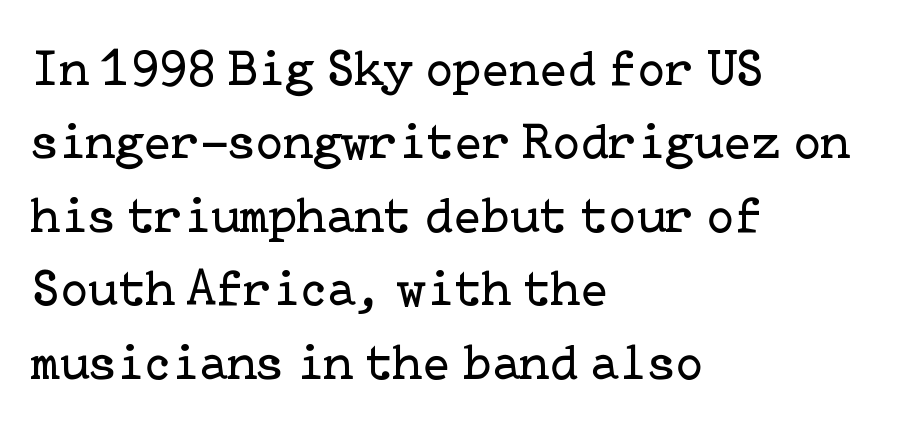
Q: Is the text bold? A: No.
Q: Is the text italic (slanted)? A: No, it is upright.
Q: Is the typeface a serif or a sans-serif typeface? A: Serif.
Q: Is the text underlined? A: No.
Q: How is the paragraph aligned? A: Left-aligned.
Q: Is the spacing between letters normal or unusually wide? A: Normal.
Q: Is the spacing between lines tight, normal or loose? A: Normal.
Q: Width (condensed, normal, or wide)? A: Normal.
Q: Stroke contrast? A: Low.
Q: x-height? A: Medium.
